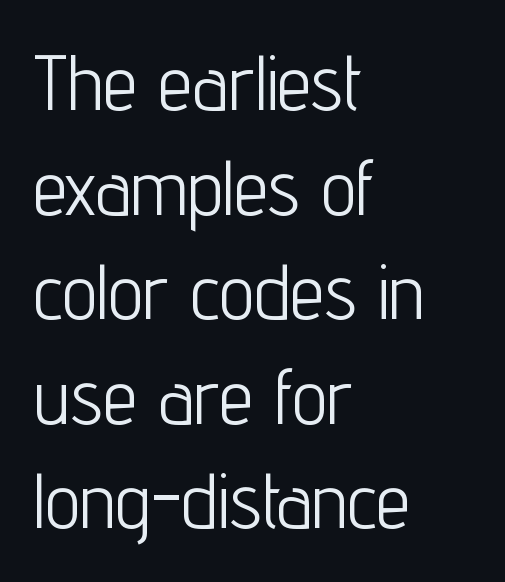
A typesetter would call this zero additional tracking. Horizontal alignment here is leftward, the default for most running prose. This sample uses a sans-serif face. The letters look calm and open, with moderate or lighter stems. A normal amount of white space separates one row of letters from the next. The rendering uses natural spacing where letterforms have individual widths.
